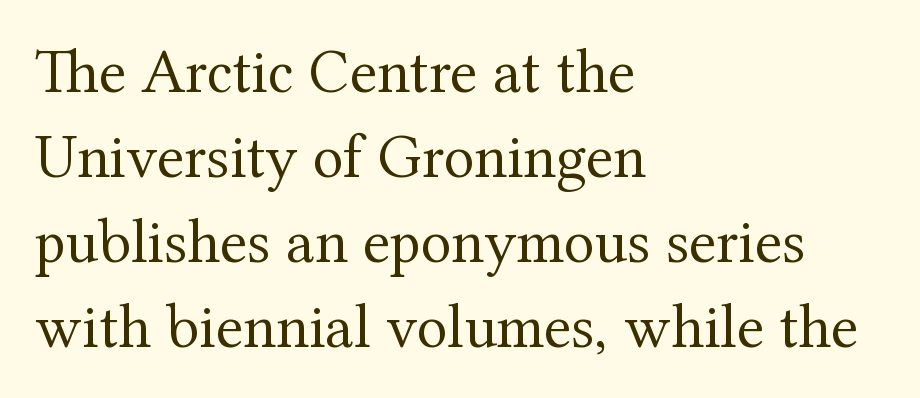
{"serif": "yes", "italic": "no", "bold": "no", "weight": "regular", "width": "normal", "stroke_contrast": "medium", "x_height": "medium", "monospaced": "no", "underline": "no", "align": "left", "line_spacing": "normal", "line_spacing_ratio": 1.35, "letter_spacing": "normal", "letter_spacing_em": 0.0, "glyph_px": 63}
